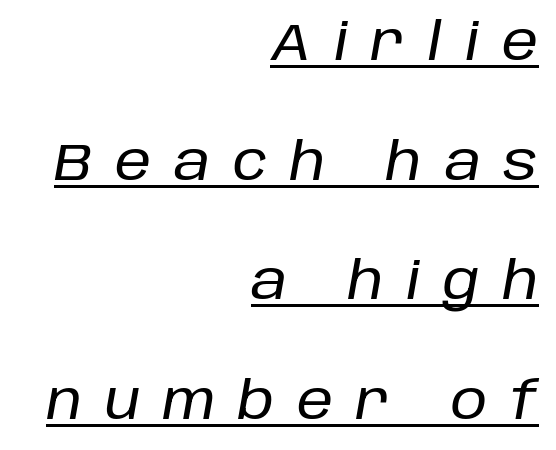
The image shows 52 px text type, italic (leaning right); set right-aligned, loose line spacing (2.3x), unusually wide letter spacing (+0.44 em), underlined; low stroke contrast and a large x-height.
